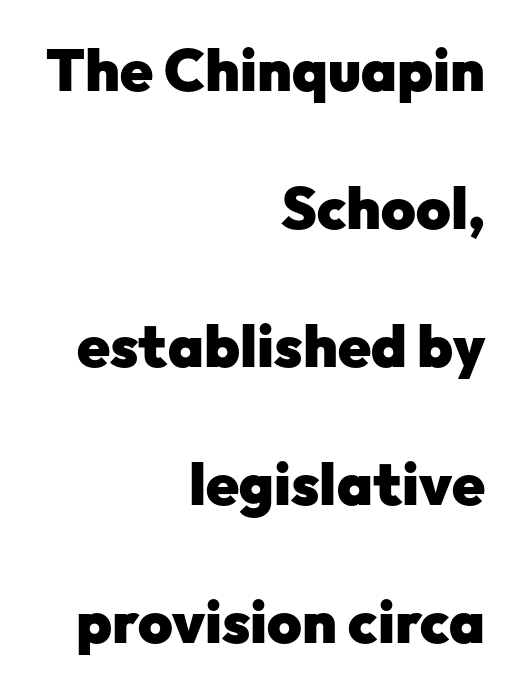
Q: Is the text bold? A: Yes.
Q: Is the text italic (slanted)? A: No, it is upright.
Q: Is the typeface a serif or a sans-serif typeface? A: Sans-serif.
Q: Is the text underlined? A: No.
Q: How is the paragraph aligned? A: Right-aligned.
Q: Is the spacing between letters normal or unusually wide? A: Normal.
Q: Is the spacing between lines tight, normal or loose? A: Loose.
Q: Width (condensed, normal, or wide)? A: Normal.
Q: Stroke contrast? A: Low.
Q: x-height? A: Medium.
Q: Monospaced? A: No.
